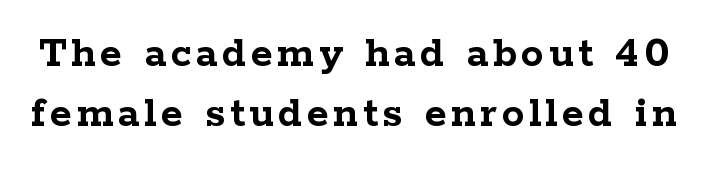
Q: Is the text bold? A: Yes.
Q: Is the text italic (slanted)? A: No, it is upright.
Q: Is the typeface a serif or a sans-serif typeface? A: Serif.
Q: Is the text underlined? A: No.
Q: Is the spacing between lines tight, normal or loose? A: Normal.
Q: Width (condensed, normal, or wide)? A: Wide.
Q: Stroke contrast? A: Low.
Q: x-height? A: Medium.
Q: Monospaced? A: No.
